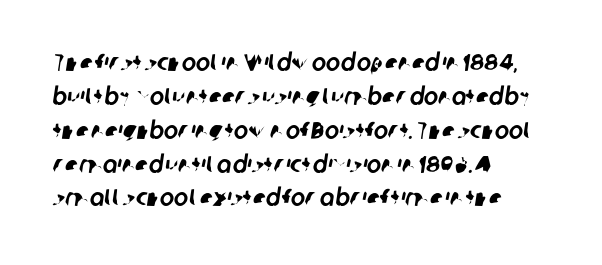
The image shows 24 px text type; set left-aligned, normal line spacing (1.41x), normal letter spacing, not underlined.
